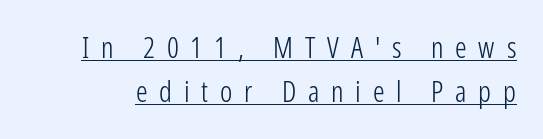
Q: Is the text bold? A: No.
Q: Is the text italic (slanted)? A: No, it is upright.
Q: Is the typeface a serif or a sans-serif typeface? A: Sans-serif.
Q: Is the text underlined? A: Yes.
Q: Is the spacing between letters normal or unusually wide? A: Unusually wide.
Q: Is the spacing between lines tight, normal or loose? A: Normal.
Q: Width (condensed, normal, or wide)? A: Condensed.
Q: Stroke contrast? A: Low.
Q: x-height? A: Medium.
Q: Monospaced? A: No.
